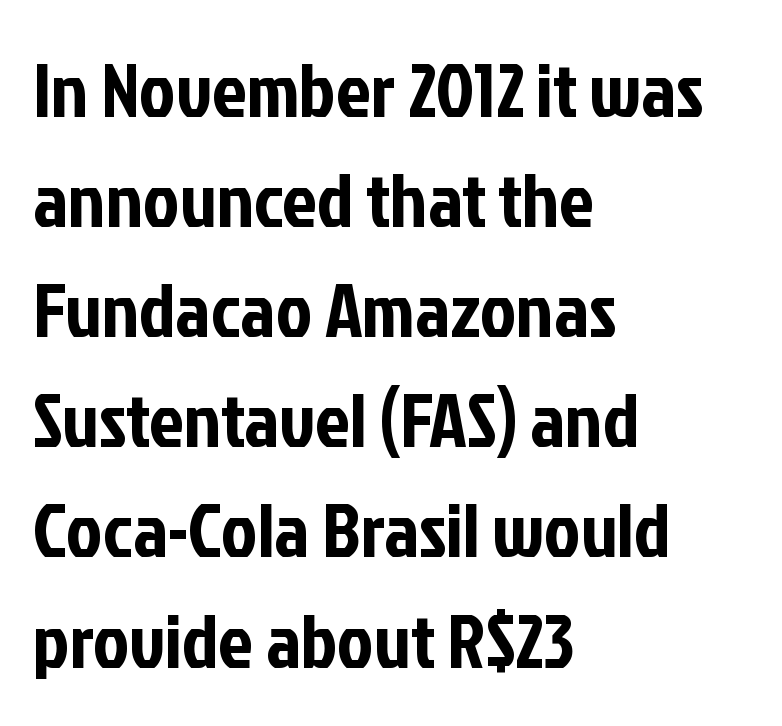
{"serif": "no", "italic": "no", "width": "condensed", "stroke_contrast": "low", "x_height": "medium", "monospaced": "no", "underline": "no", "align": "left", "line_spacing": "normal", "line_spacing_ratio": 1.43, "letter_spacing": "normal", "letter_spacing_em": 0.0, "glyph_px": 77}
